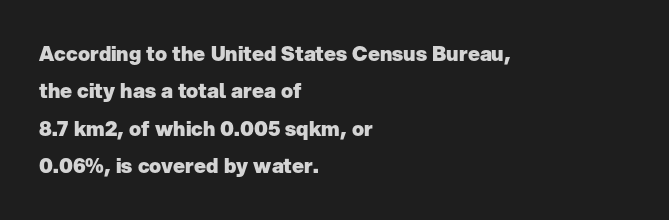
The image shows 20 px bold type, upright; set left-aligned, line spacing 1.87x, normal letter spacing, not underlined.
